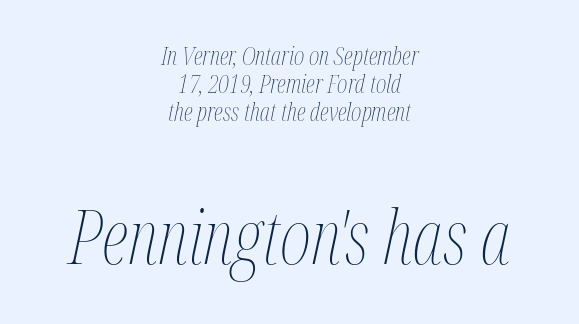
Q: Is the text bold? A: No.
Q: Is the text italic (slanted)? A: Yes, it leans right by about 12 degrees.
Q: Is the text underlined? A: No.
Q: How is the paragraph aligned? A: Centered.
Q: Is the spacing between letters normal or unusually wide? A: Normal.
Q: Is the spacing between lines tight, normal or loose? A: Tight.
Q: Which block of text is set in a larger size, the first (top) or the second (bottom)? A: The second (bottom) one.
Q: Width (condensed, normal, or wide)? A: Condensed.
Q: Stroke contrast? A: Medium.
Q: x-height? A: Medium.
Q: Monospaced? A: No.
